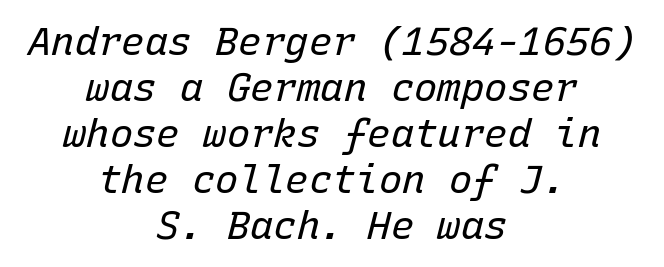
Type without underlining. Caption: multi-line text, centered on the measure. Stems here are at most as thick as an everyday book face. An italicized treatment has been applied to the whole sample.
